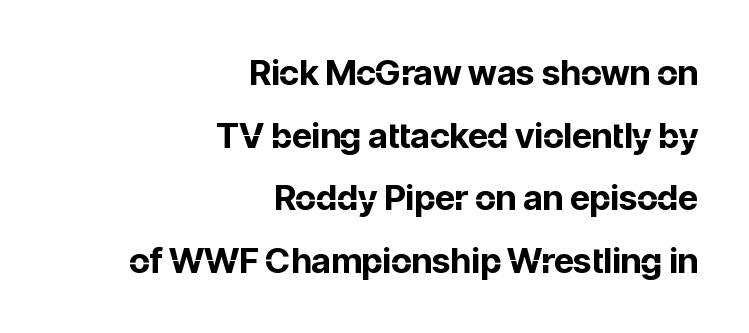
Q: Is the text bold? A: Yes.
Q: Is the text italic (slanted)? A: No, it is upright.
Q: Is the typeface a serif or a sans-serif typeface? A: Sans-serif.
Q: Is the text underlined? A: No.
Q: How is the paragraph aligned? A: Right-aligned.
Q: Is the spacing between letters normal or unusually wide? A: Normal.
Q: Width (condensed, normal, or wide)? A: Normal.
Q: Stroke contrast? A: Low.
Q: x-height? A: Medium.
Q: Monospaced? A: No.
